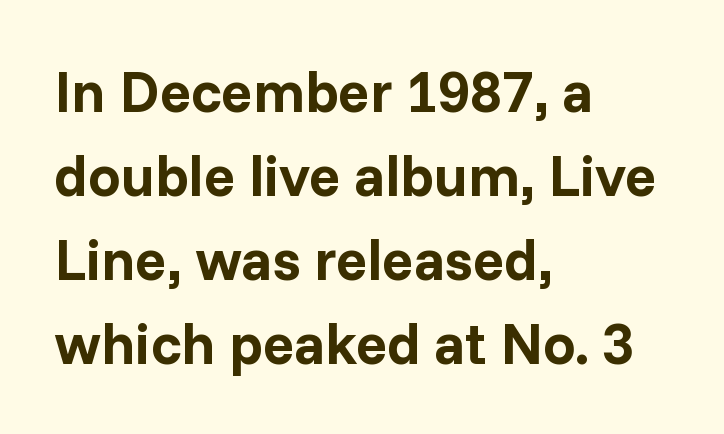
{"serif": "no", "italic": "no", "bold": "yes", "weight": "bold", "width": "normal", "stroke_contrast": "low", "x_height": "medium", "monospaced": "no", "underline": "no", "align": "left", "line_spacing": "normal", "line_spacing_ratio": 1.45, "letter_spacing": "normal", "letter_spacing_em": 0.0, "glyph_px": 58}
